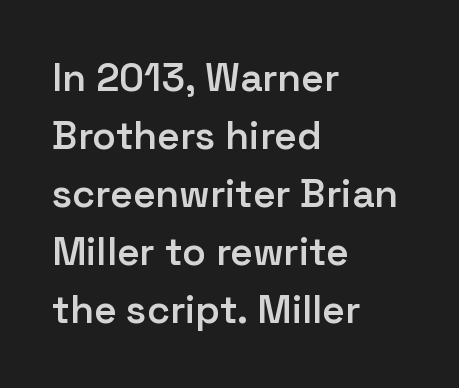
Q: Is the text bold? A: Semi-bold.
Q: Is the text italic (slanted)? A: No, it is upright.
Q: Is the typeface a serif or a sans-serif typeface? A: Sans-serif.
Q: Is the text underlined? A: No.
Q: How is the paragraph aligned? A: Left-aligned.
Q: Is the spacing between letters normal or unusually wide? A: Normal.
Q: Is the spacing between lines tight, normal or loose? A: Normal.
Q: Width (condensed, normal, or wide)? A: Normal.
Q: Stroke contrast? A: Low.
Q: x-height? A: Medium.
Q: Monospaced? A: No.
